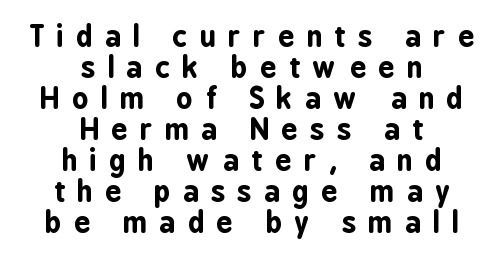
The image shows 28 px bold, condensed sans-serif type, upright; set centered, tight line spacing (1.11x), unusually wide letter spacing (+0.45 em), not underlined; low stroke contrast and a medium x-height.
